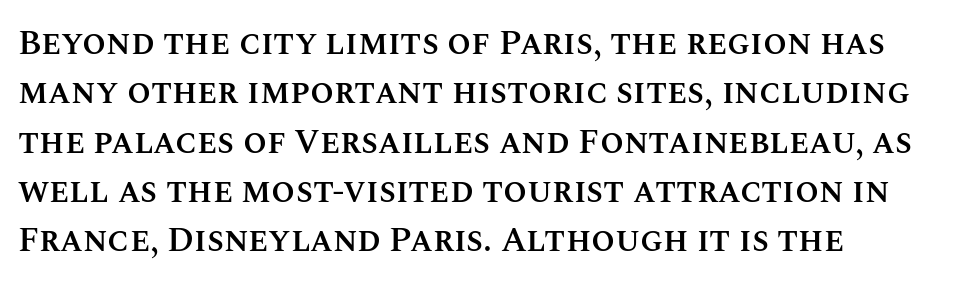
{"italic": "no", "bold": "semi", "weight": "semibold", "width": "normal", "stroke_contrast": "medium", "x_height": "large", "monospaced": "no", "underline": "no", "align": "left", "line_spacing": "normal", "line_spacing_ratio": 1.45, "letter_spacing": "normal", "letter_spacing_em": 0.0, "glyph_px": 34}
